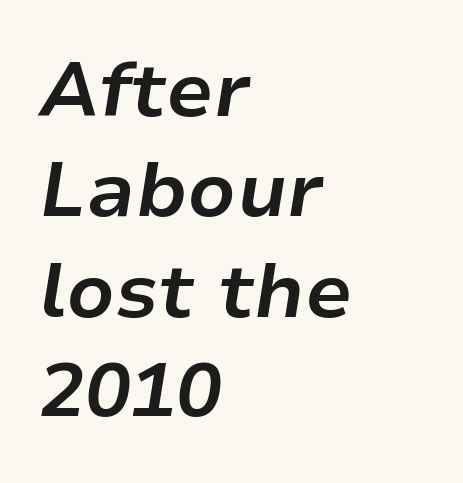
{"italic": "yes", "lean": "right", "slant_degrees": 9, "bold": "yes", "weight": "bold", "width": "normal", "stroke_contrast": "low", "x_height": "medium", "monospaced": "no", "underline": "no", "align": "left", "line_spacing": "normal", "line_spacing_ratio": 1.32, "letter_spacing": "normal", "letter_spacing_em": 0.0, "glyph_px": 76}
